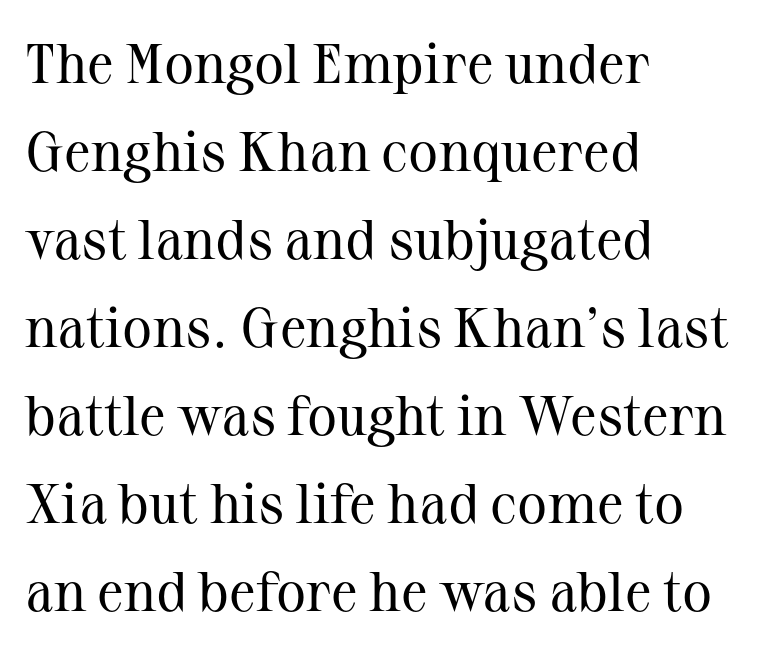
The image shows 56 px regular-weight serif type, upright; set left-aligned, normal line spacing (1.57x), normal letter spacing, not underlined; medium stroke contrast and a medium x-height.
